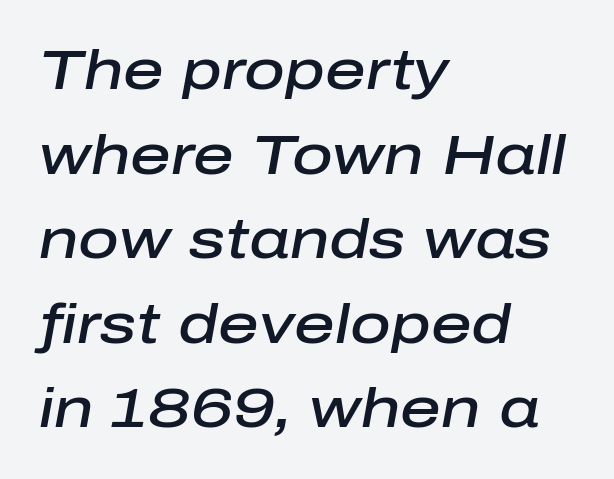
Character widths vary here, with narrow letters taking less room than wide ones. Notice how the stems are inclined rather than vertical — that's the hallmark of italics. Students, this is semibold: more ink than regular, less than bold. Baseline-to-baseline distance is the conventional proportion of letter height.
